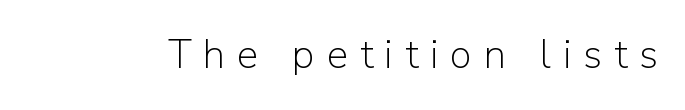
{"serif": "no", "italic": "no", "bold": "no", "weight": "light", "width": "normal", "stroke_contrast": "low", "x_height": "medium", "monospaced": "no", "underline": "no", "letter_spacing": "wide", "letter_spacing_em": 0.3, "glyph_px": 40}
